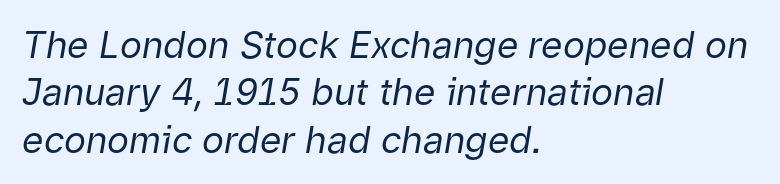
{"italic": "yes", "lean": "right", "slant_degrees": 9, "bold": "no", "weight": "regular", "width": "normal", "stroke_contrast": "low", "x_height": "medium", "monospaced": "no", "underline": "no", "align": "left", "line_spacing": "normal", "line_spacing_ratio": 1.28, "letter_spacing": "normal", "letter_spacing_em": 0.0, "glyph_px": 37}
